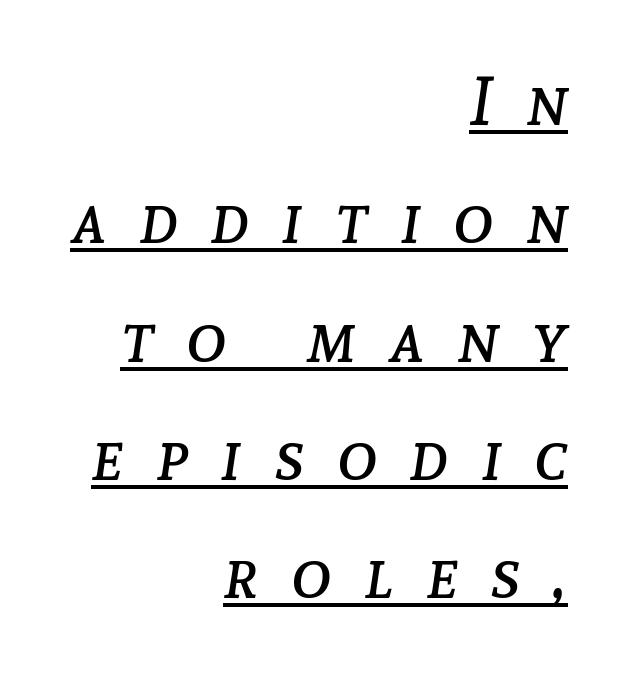
The image shows 68 px regular-weight type, italic (leaning right); set right-aligned, line spacing 1.74x, unusually wide letter spacing (+0.48 em), underlined; low stroke contrast and a medium x-height.
